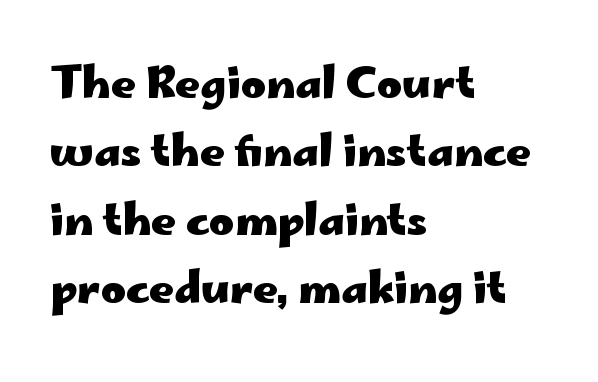
{"serif": "no", "italic": "no", "bold": "yes", "weight": "heavy", "width": "wide", "stroke_contrast": "low", "x_height": "small", "monospaced": "no", "underline": "no", "align": "left", "line_spacing": "normal", "line_spacing_ratio": 1.59, "letter_spacing": "normal", "letter_spacing_em": 0.0, "glyph_px": 43}
